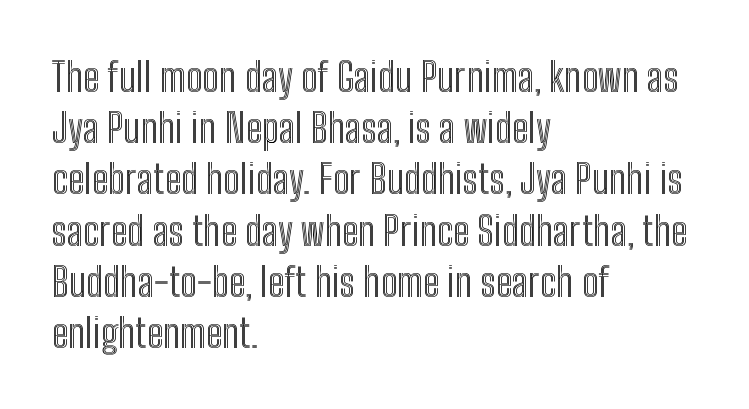
The image shows 40 px condensed type, upright; set left-aligned, normal line spacing (1.28x), normal letter spacing, not underlined; a medium x-height.
